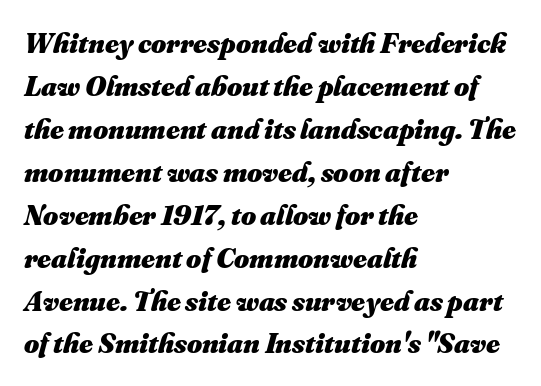
The image shows 29 px heavy type; set left-aligned, normal line spacing (1.48x), normal letter spacing, not underlined; medium stroke contrast and a small x-height.
